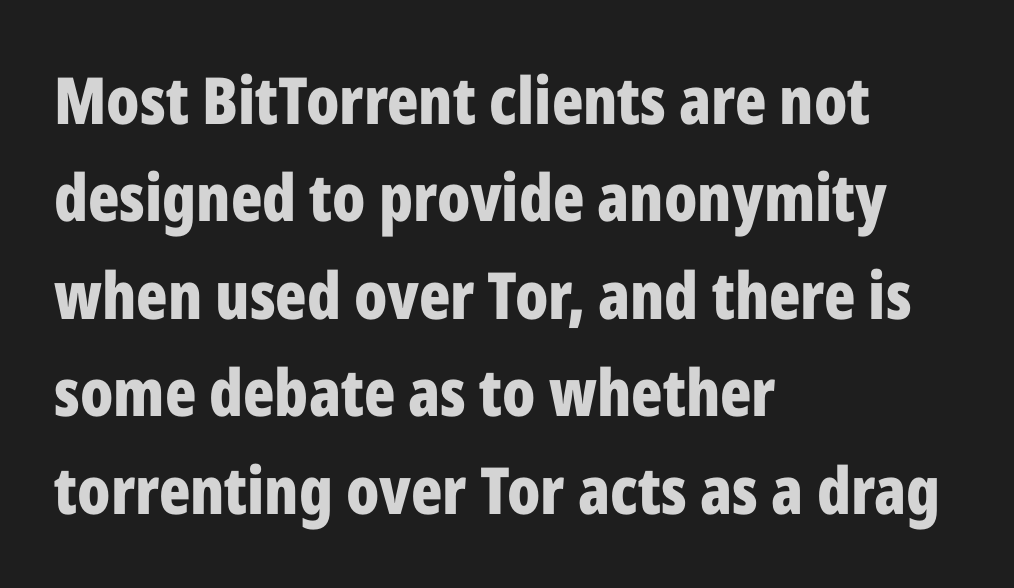
{"serif": "no", "italic": "no", "bold": "yes", "weight": "bold", "width": "condensed", "stroke_contrast": "low", "x_height": "medium", "monospaced": "no", "underline": "no", "align": "left", "line_spacing": "normal", "line_spacing_ratio": 1.5, "letter_spacing": "normal", "letter_spacing_em": 0.0, "glyph_px": 65}
